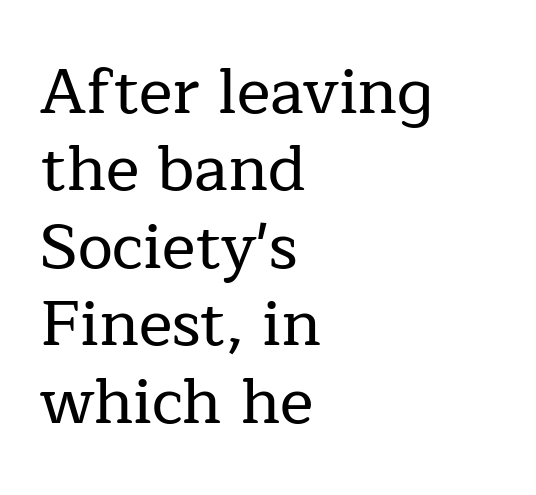
Classification — serif. These lines stack with their left ends in a neat column. A clean baseline with only descenders dipping below it. Posture: straight, roman, zero tilt. You could call the tracking neutral — neither tight nor loose. The letters advance in unequal steps, a hallmark of proportional type.
